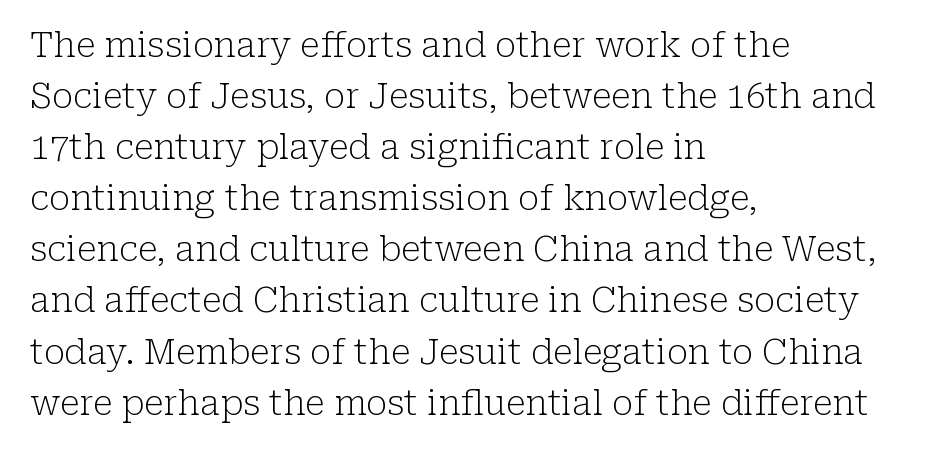
Q: Is the text bold? A: No.
Q: Is the text italic (slanted)? A: No, it is upright.
Q: Is the typeface a serif or a sans-serif typeface? A: Serif.
Q: Is the text underlined? A: No.
Q: How is the paragraph aligned? A: Left-aligned.
Q: Is the spacing between letters normal or unusually wide? A: Normal.
Q: Is the spacing between lines tight, normal or loose? A: Normal.
Q: Width (condensed, normal, or wide)? A: Normal.
Q: Stroke contrast? A: Low.
Q: x-height? A: Medium.
Q: Monospaced? A: No.
